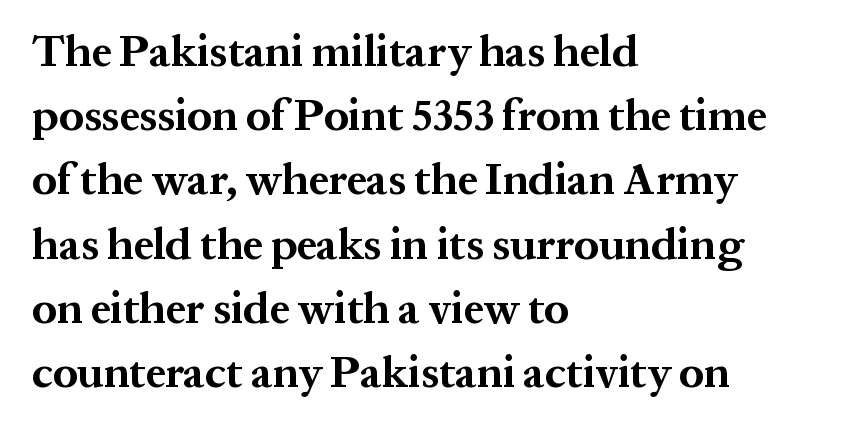
{"serif": "yes", "italic": "no", "bold": "yes", "weight": "bold", "width": "normal", "stroke_contrast": "medium", "x_height": "medium", "monospaced": "no", "underline": "no", "align": "left", "line_spacing": "normal", "line_spacing_ratio": 1.46, "letter_spacing": "normal", "letter_spacing_em": 0.0, "glyph_px": 44}
